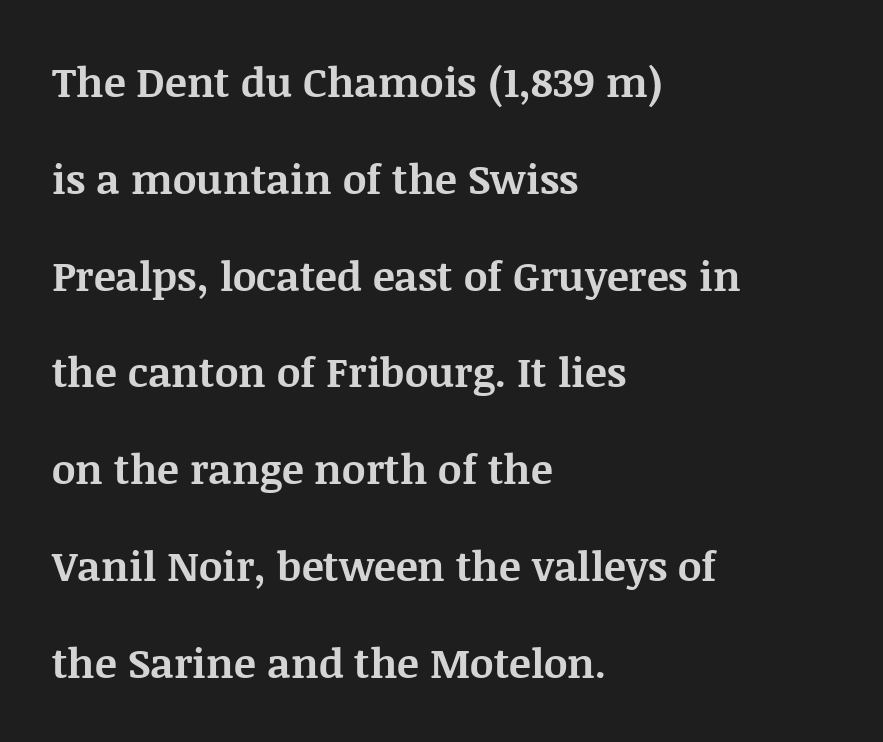
Q: Is the text bold? A: Yes.
Q: Is the text italic (slanted)? A: No, it is upright.
Q: Is the typeface a serif or a sans-serif typeface? A: Serif.
Q: Is the text underlined? A: No.
Q: How is the paragraph aligned? A: Left-aligned.
Q: Is the spacing between letters normal or unusually wide? A: Normal.
Q: Is the spacing between lines tight, normal or loose? A: Loose.
Q: Width (condensed, normal, or wide)? A: Normal.
Q: Stroke contrast? A: Medium.
Q: x-height? A: Large.
Q: Monospaced? A: No.
